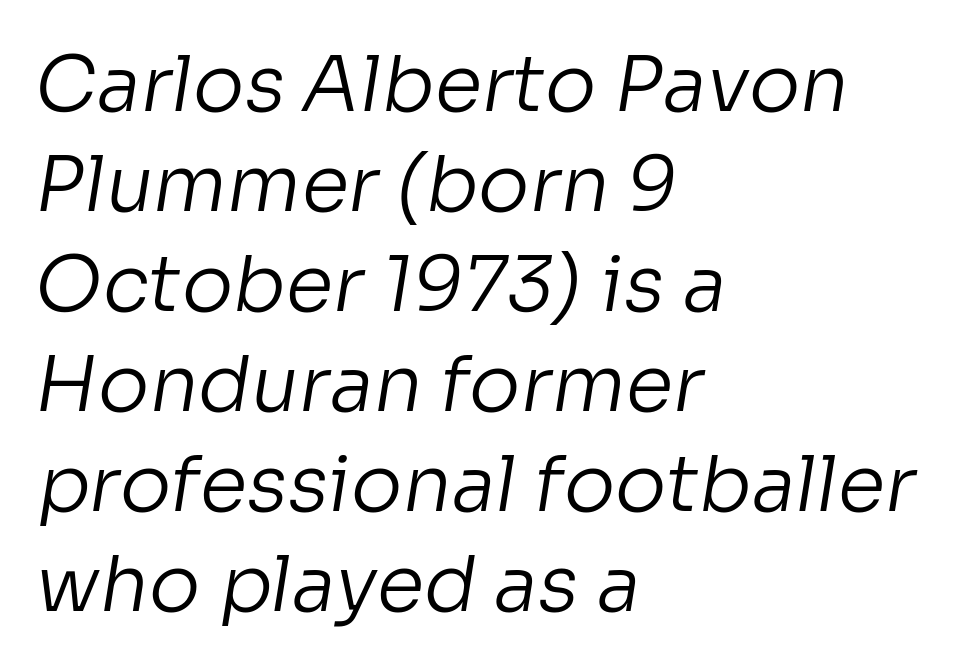
Casual observation: everything's shoved over to the left. Successive baselines arrive at the customary interval. Check where the strokes stop: nothing finishes them off — pure sans. Unmarked baselines from the first word to the last.
